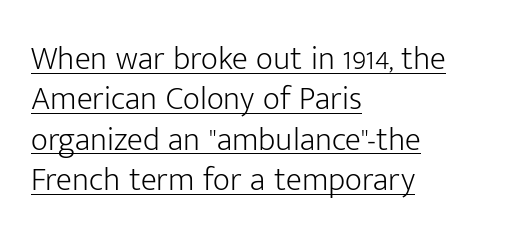
The image shows 33 px light sans-serif type, upright; set left-aligned, line spacing 1.22x, normal letter spacing, underlined; low stroke contrast and a medium x-height.
